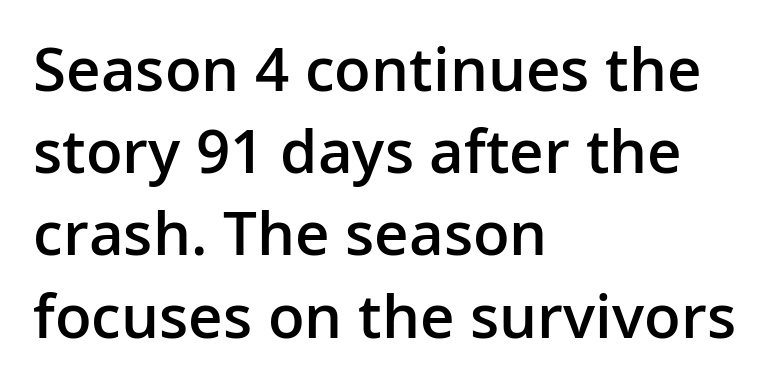
The image shows 60 px semibold sans-serif type, upright; set left-aligned, normal line spacing (1.37x), normal letter spacing, not underlined; low stroke contrast and a medium x-height.
